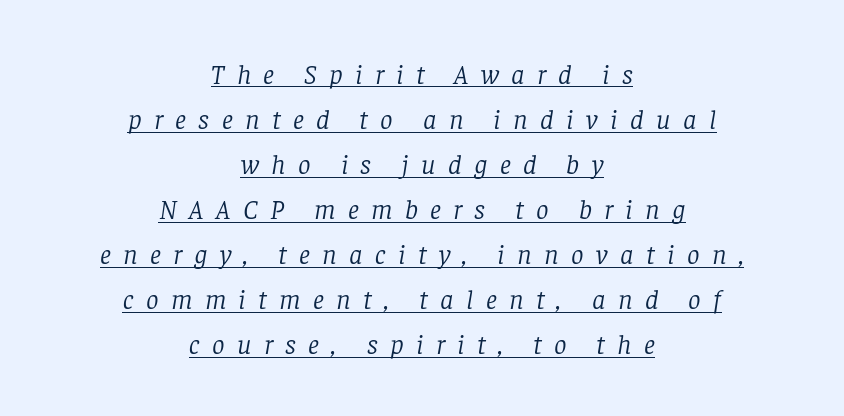
The image shows 28 px light serif type, italic (leaning right); set centered, normal line spacing (1.61x), unusually wide letter spacing (+0.44 em), underlined; low stroke contrast and a large x-height.
